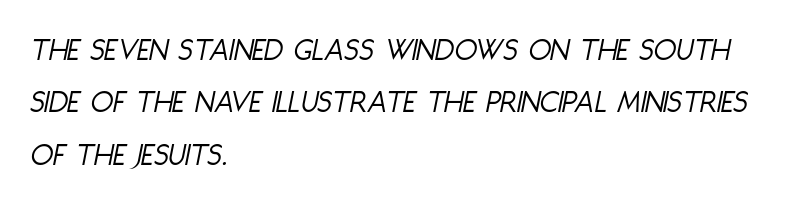
The passage shown is typed in a proportional face where columns would drift. Posture: slanted. Anything drawn beneath the words? Only blank space. No extra tracking has been applied to these lines. The compositor pushed each line to the left boundary.
